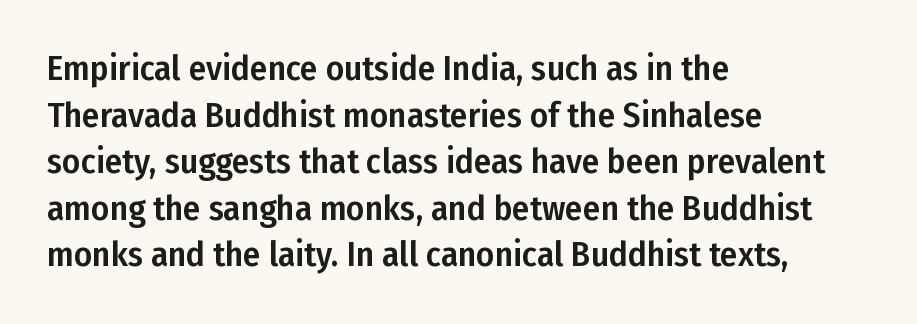
Q: Is the text italic (slanted)? A: No, it is upright.
Q: Is the typeface a serif or a sans-serif typeface? A: Sans-serif.
Q: Is the text underlined? A: No.
Q: How is the paragraph aligned? A: Left-aligned.
Q: Is the spacing between letters normal or unusually wide? A: Normal.
Q: Is the spacing between lines tight, normal or loose? A: Normal.
Q: Width (condensed, normal, or wide)? A: Condensed.
Q: Stroke contrast? A: Low.
Q: x-height? A: Medium.
Q: Monospaced? A: No.
